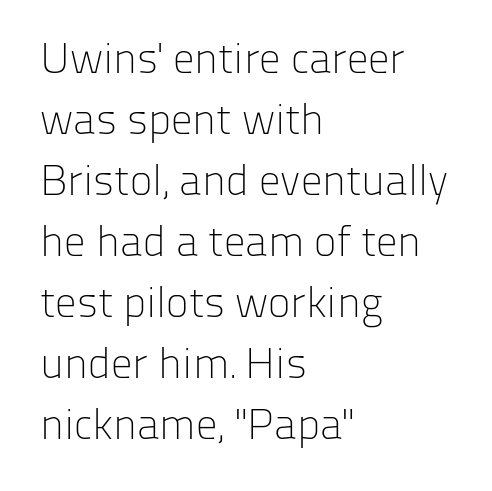
These lines are composed in type without serifs. There is no visible air inserted between adjacent glyphs. Vertical stems look standard width or narrower in stroke. The compositor pushed each line to the left boundary.
